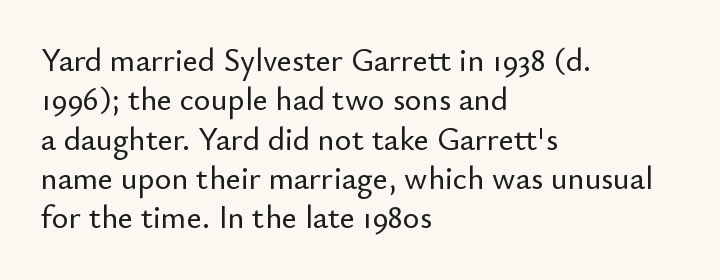
The type family on display is of the sans-serif kind. Notice how the passage keeps a crisp vertical edge on the left only. It's the straight-up-and-down kind of type. Nothing unusual about the tracking: characters are spaced as the font intends.
